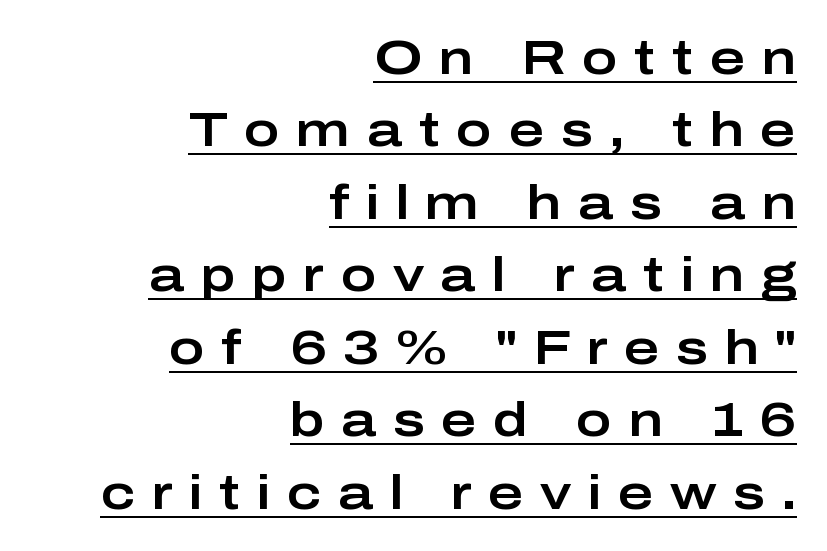
The image shows 48 px wide sans-serif type, upright; set right-aligned, normal line spacing (1.51x), unusually wide letter spacing (+0.34 em), underlined; low stroke contrast and a medium x-height.
